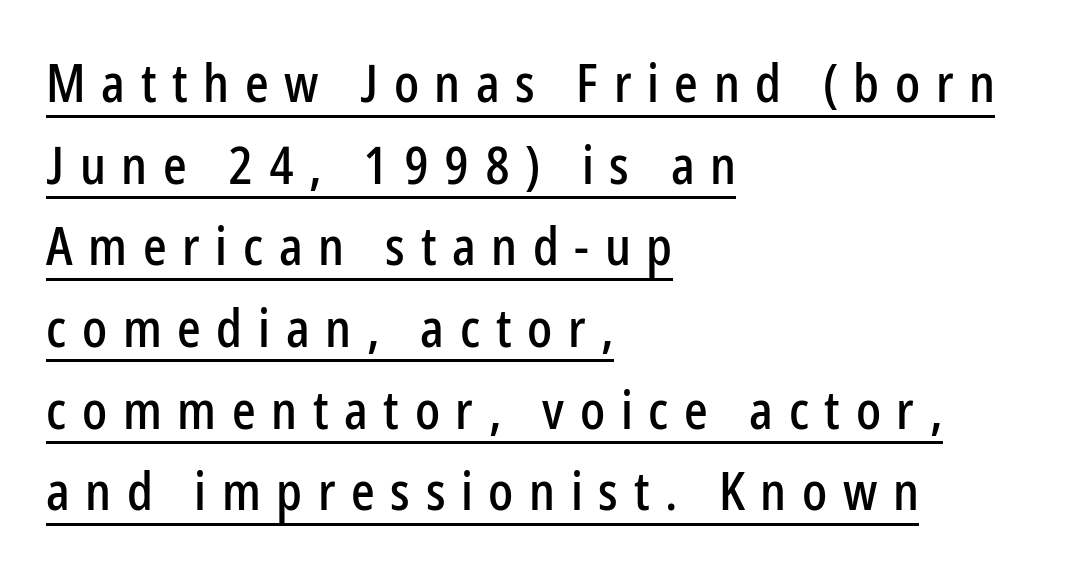
{"serif": "no", "italic": "no", "width": "condensed", "stroke_contrast": "low", "x_height": "medium", "monospaced": "no", "underline": "yes", "align": "left", "line_spacing": "normal", "line_spacing_ratio": 1.57, "letter_spacing": "wide", "letter_spacing_em": 0.3, "glyph_px": 52}
